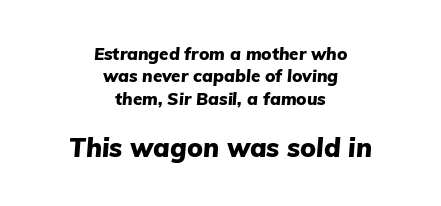
{"italic": "yes", "lean": "right", "slant_degrees": 5, "bold": "yes", "underline": "no", "align": "center", "line_spacing": "normal", "line_spacing_ratio": 1.31, "letter_spacing": "normal", "letter_spacing_em": 0.0, "larger_block": "second", "size_ratio": 1.53, "glyph_px": 26}
